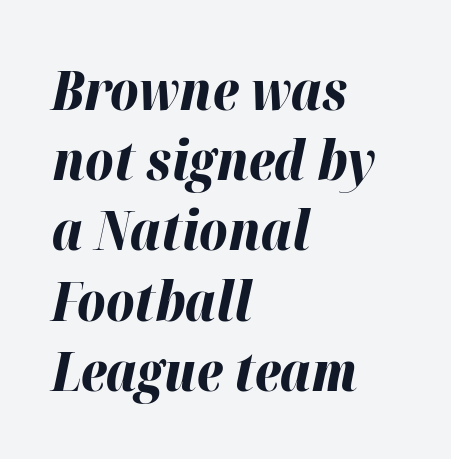
This sample has the flowing, uneven cadence of proportional lettering. If you measured baseline to baseline, you'd find a middling distance. Teacher's note: observe the even left margin — that is flush-left alignment. Anything drawn beneath the words? Only blank space. When letters slant like this, we call the style italic.
